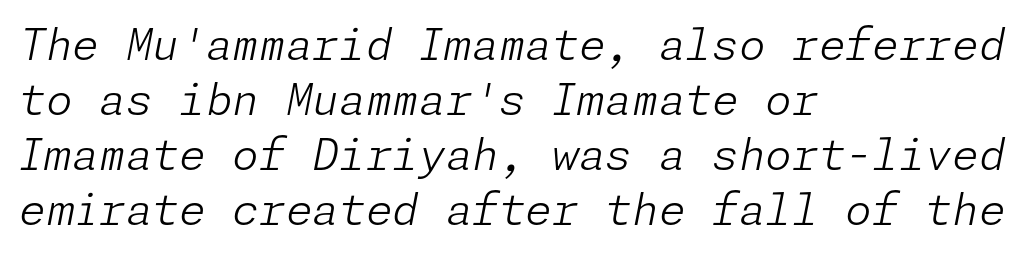
Q: Is the text bold? A: No.
Q: Is the text italic (slanted)? A: Yes, it leans right by about 11 degrees.
Q: Is the text underlined? A: No.
Q: How is the paragraph aligned? A: Left-aligned.
Q: Is the spacing between letters normal or unusually wide? A: Normal.
Q: Is the spacing between lines tight, normal or loose? A: Normal.
Q: Width (condensed, normal, or wide)? A: Normal.
Q: Stroke contrast? A: Low.
Q: x-height? A: Medium.
